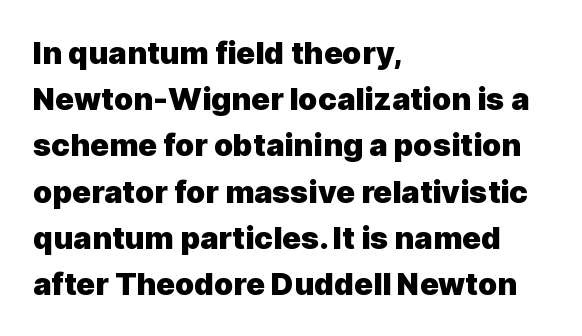
Q: Is the text bold? A: Yes.
Q: Is the text italic (slanted)? A: No, it is upright.
Q: Is the typeface a serif or a sans-serif typeface? A: Sans-serif.
Q: Is the text underlined? A: No.
Q: How is the paragraph aligned? A: Left-aligned.
Q: Is the spacing between letters normal or unusually wide? A: Normal.
Q: Is the spacing between lines tight, normal or loose? A: Normal.
Q: Width (condensed, normal, or wide)? A: Normal.
Q: x-height? A: Medium.
Q: Monospaced? A: No.
